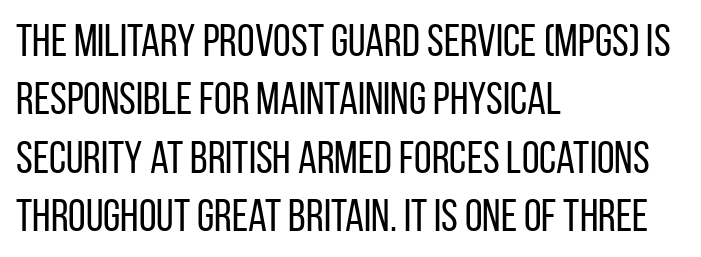
Examine the stroke ends and you'll find no serifs. Summary of weight: not heavy and not bold. In terms of leading, this rendering sits right in the middle. Unlike italic type, these characters show no tilt at all.
